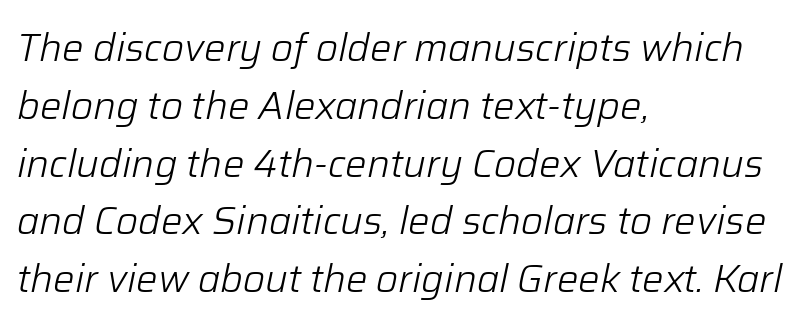
The image shows 38 px light type, italic (leaning right); set left-aligned, normal line spacing (1.52x), normal letter spacing, not underlined; low stroke contrast and a medium x-height.
